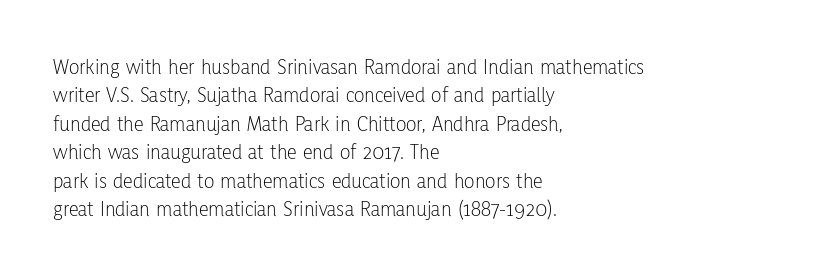
Q: Is the text bold? A: No.
Q: Is the text italic (slanted)? A: No, it is upright.
Q: Is the text underlined? A: No.
Q: How is the paragraph aligned? A: Left-aligned.
Q: Is the spacing between letters normal or unusually wide? A: Normal.
Q: Is the spacing between lines tight, normal or loose? A: Normal.
